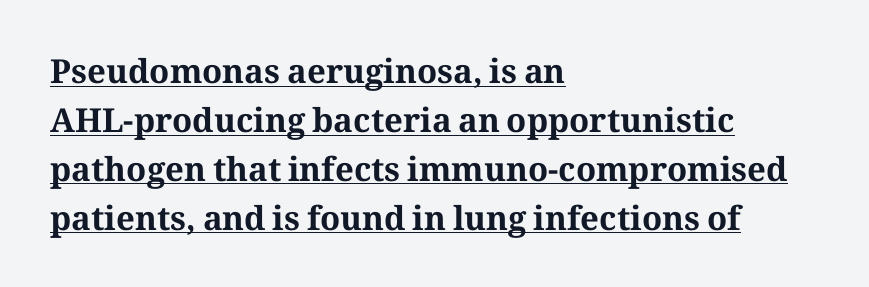
Q: Is the text bold? A: Yes.
Q: Is the text italic (slanted)? A: No, it is upright.
Q: Is the typeface a serif or a sans-serif typeface? A: Serif.
Q: Is the text underlined? A: Yes.
Q: How is the paragraph aligned? A: Left-aligned.
Q: Is the spacing between letters normal or unusually wide? A: Normal.
Q: Is the spacing between lines tight, normal or loose? A: Normal.
Q: Width (condensed, normal, or wide)? A: Normal.
Q: Stroke contrast? A: Medium.
Q: x-height? A: Medium.
Q: Monospaced? A: No.
